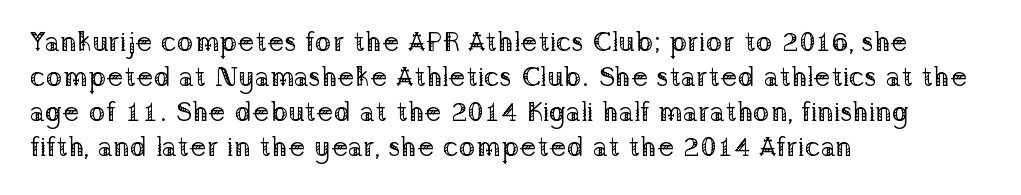
Looks like regular typesetting: each glyph gets only the width it needs. The gaps between neighbouring characters are ordinary and unremarkable. The rows are spaced the way most documents space them. Font category for this specimen: serif.
